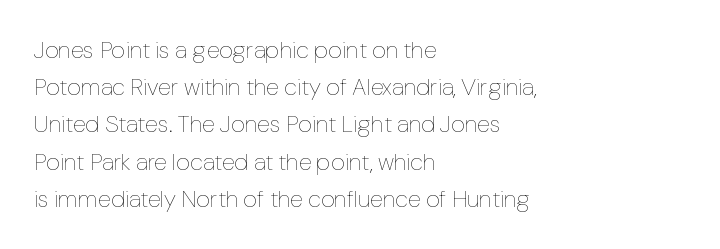
{"italic": "no", "bold": "no", "underline": "no", "align": "left", "line_spacing": "normal", "line_spacing_ratio": 1.55, "letter_spacing": "normal", "letter_spacing_em": 0.0, "glyph_px": 24}
